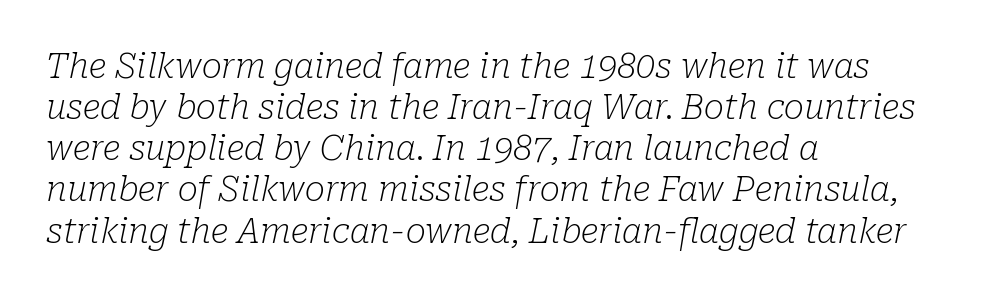
{"serif": "yes", "italic": "yes", "lean": "right", "slant_degrees": 10, "bold": "no", "weight": "light", "width": "normal", "stroke_contrast": "low", "x_height": "medium", "monospaced": "no", "underline": "no", "align": "left", "line_spacing_ratio": 1.21, "letter_spacing": "normal", "letter_spacing_em": 0.0, "glyph_px": 34}
